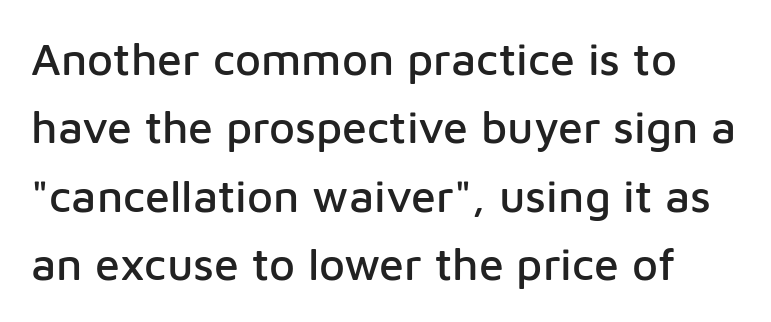
The string is rendered with underlining switched off. Quick note: interline space is typical. This is sans-serif lettering, the kind often seen on screens and signage. This sample uses an upright cut, with every glyph sitting square on the baseline. Each letter keeps its own natural width here, so spacing adapts to shape. Does extra space separate the letters? No, they use regular spacing.
